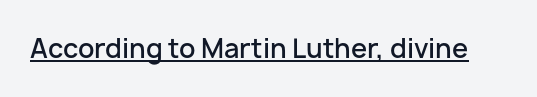
The letters stand upright; this is a roman face. This is moderately heavy type, rendered in semibold. These characters rest on top of a visible drawn line. You could call the tracking neutral — neither tight nor loose.
